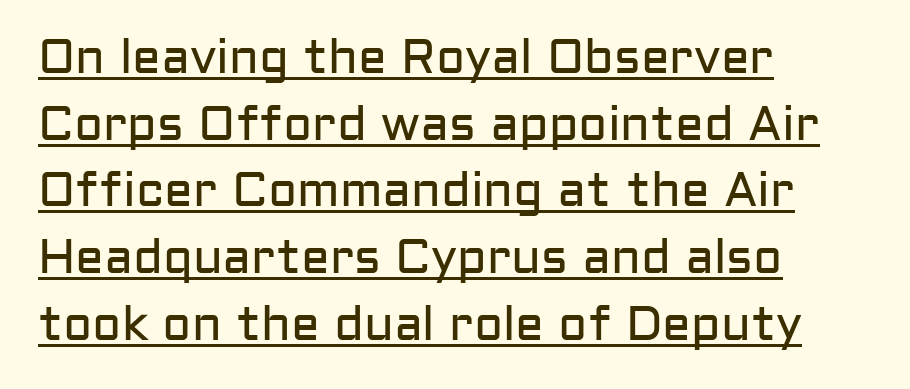
Q: Is the text bold? A: No.
Q: Is the text italic (slanted)? A: No, it is upright.
Q: Is the typeface a serif or a sans-serif typeface? A: Sans-serif.
Q: Is the text underlined? A: Yes.
Q: How is the paragraph aligned? A: Left-aligned.
Q: Is the spacing between letters normal or unusually wide? A: Normal.
Q: Is the spacing between lines tight, normal or loose? A: Normal.
Q: Width (condensed, normal, or wide)? A: Normal.
Q: Stroke contrast? A: Low.
Q: x-height? A: Medium.
Q: Monospaced? A: No.
